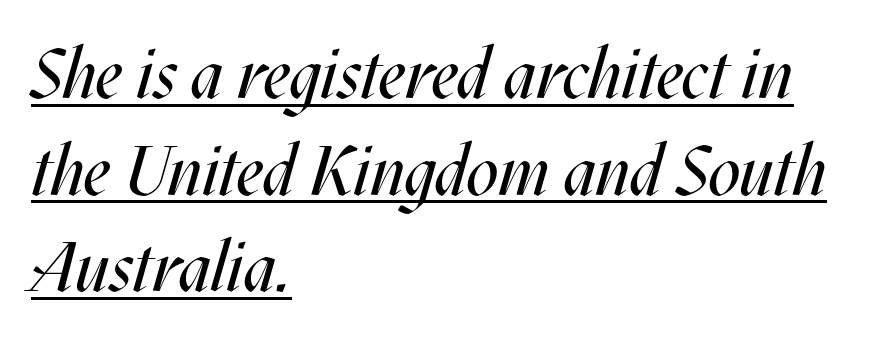
{"italic": "yes", "lean": "right", "slant_degrees": 17, "bold": "no", "weight": "regular", "width": "condensed", "stroke_contrast": "medium", "x_height": "large", "monospaced": "no", "underline": "yes", "align": "left", "line_spacing": "normal", "line_spacing_ratio": 1.38, "letter_spacing": "normal", "letter_spacing_em": 0.0, "glyph_px": 70}
